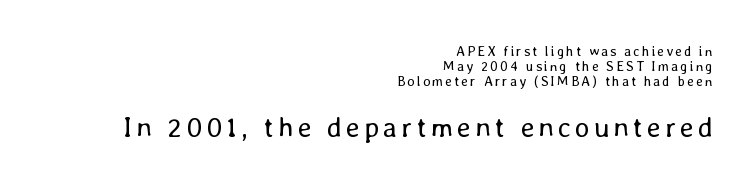
The image shows 28 px regular-weight type, upright; set right-aligned, tight line spacing (1.08x), not underlined; the second (bottom) block is 2.0x larger; low stroke contrast and a medium x-height.
